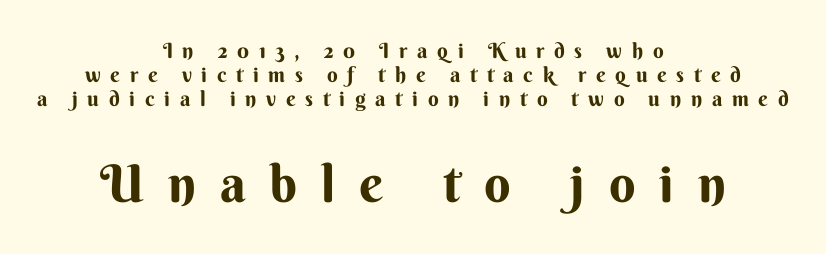
{"serif": "no", "italic": "no", "width": "normal", "stroke_contrast": "medium", "x_height": "small", "monospaced": "no", "underline": "no", "align": "center", "line_spacing": "tight", "line_spacing_ratio": 1.15, "letter_spacing": "wide", "letter_spacing_em": 0.46, "larger_block": "second", "size_ratio": 2.48, "glyph_px": 52}
